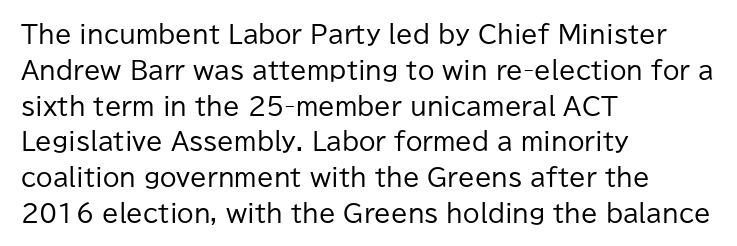
{"italic": "no", "bold": "no", "underline": "no", "align": "left", "line_spacing": "normal", "line_spacing_ratio": 1.49, "letter_spacing": "normal", "letter_spacing_em": 0.0, "glyph_px": 24}
